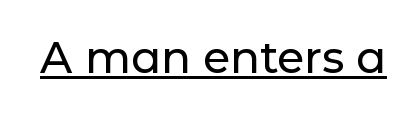
{"serif": "no", "italic": "no", "width": "normal", "stroke_contrast": "low", "x_height": "medium", "monospaced": "no", "underline": "yes", "letter_spacing": "normal", "letter_spacing_em": 0.0, "glyph_px": 44}
